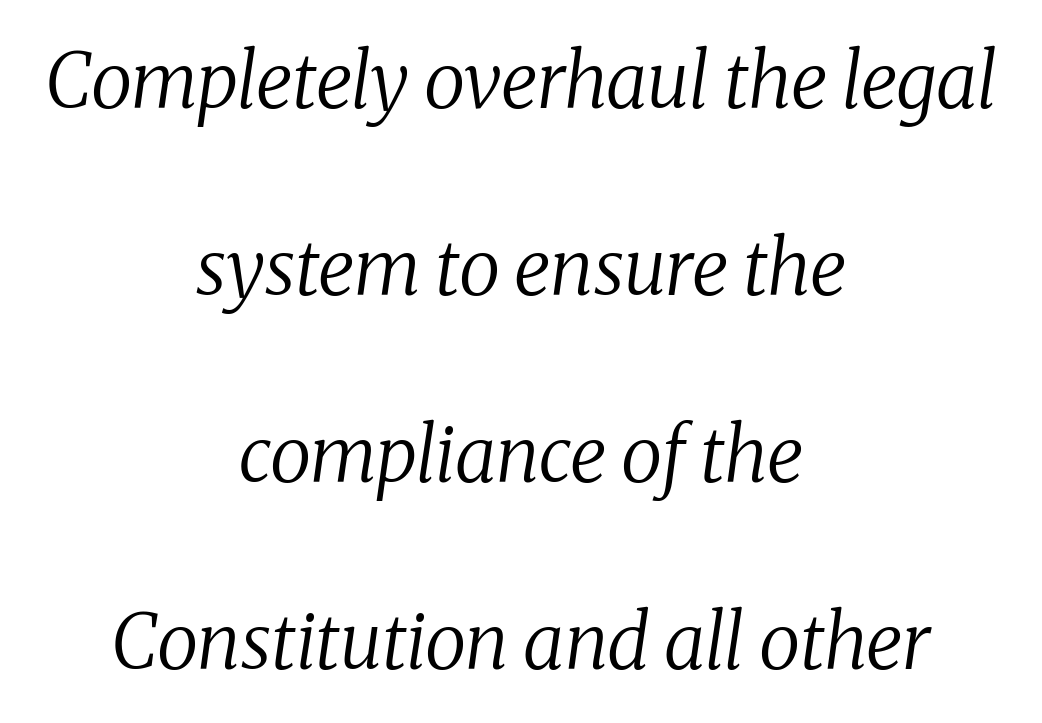
Standard letterfit; no display-style spreading of the glyphs. In terms of posture, this sample is oblique. Each letter keeps its own natural width here, so spacing adapts to shape. Line starts and ends both wander, symmetrically.
